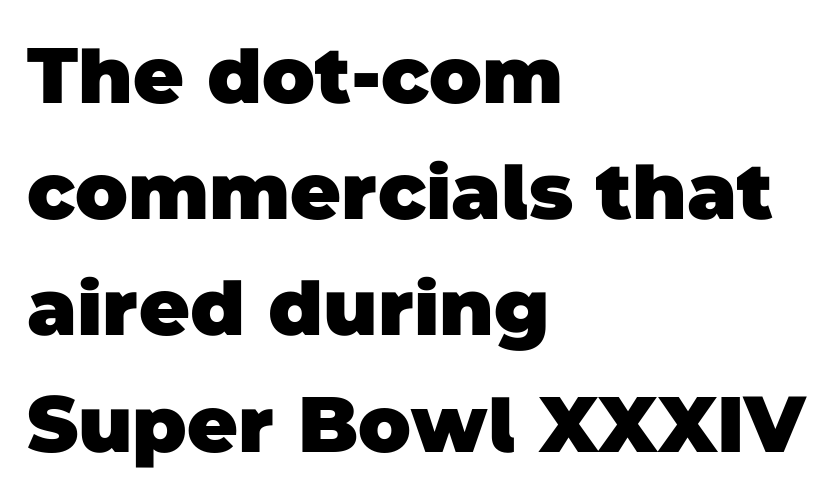
Here the designer chose a conventional face with non-uniform glyph widths. A bare baseline throughout the passage. The line-height multiplier appears to be the usual default. Strokes here are thick enough to call this a true bold.
